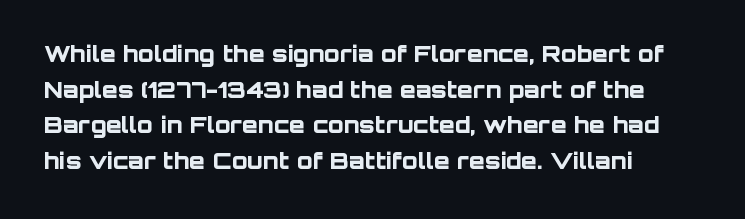
Is the block centered? No — it sits flush against the left margin. A full-strength bold gives these letters their thick strokes. The zone under the glyphs is completely vacant. This sample uses an upright cut, with every glyph sitting square on the baseline. The passage shown has conventional tracking throughout. The line-height multiplier appears to be the usual default.
